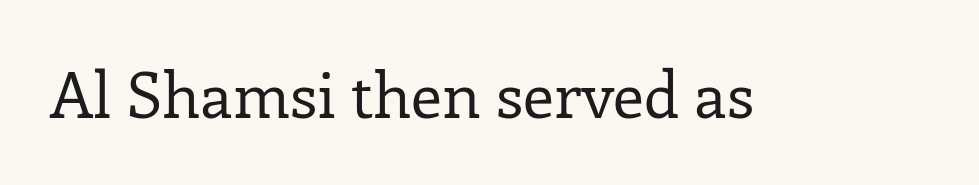
Q: Is the text bold? A: No.
Q: Is the text italic (slanted)? A: No, it is upright.
Q: Is the typeface a serif or a sans-serif typeface? A: Serif.
Q: Is the text underlined? A: No.
Q: Is the spacing between letters normal or unusually wide? A: Normal.
Q: Width (condensed, normal, or wide)? A: Normal.
Q: Stroke contrast? A: Low.
Q: x-height? A: Medium.
Q: Monospaced? A: No.
